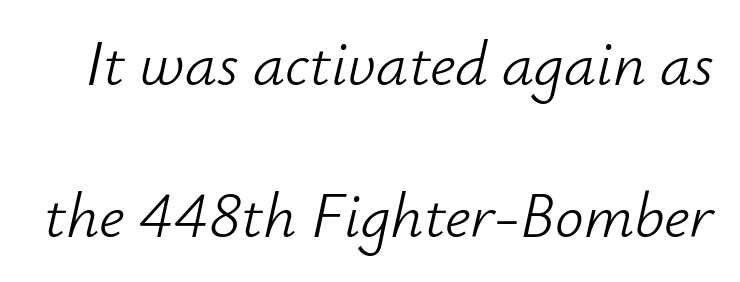
Q: Is the text bold? A: No.
Q: Is the text italic (slanted)? A: Yes, it leans right by about 12 degrees.
Q: Is the text underlined? A: No.
Q: Is the spacing between letters normal or unusually wide? A: Normal.
Q: Is the spacing between lines tight, normal or loose? A: Loose.
Q: Width (condensed, normal, or wide)? A: Normal.
Q: Stroke contrast? A: Low.
Q: x-height? A: Small.
Q: Monospaced? A: No.
